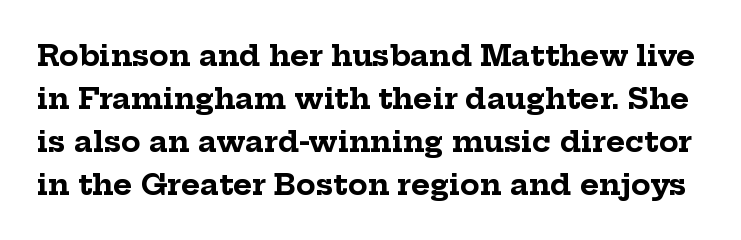
Q: Is the text bold? A: Yes.
Q: Is the text italic (slanted)? A: No, it is upright.
Q: Is the typeface a serif or a sans-serif typeface? A: Serif.
Q: Is the text underlined? A: No.
Q: Is the spacing between letters normal or unusually wide? A: Normal.
Q: Is the spacing between lines tight, normal or loose? A: Normal.
Q: Width (condensed, normal, or wide)? A: Normal.
Q: Stroke contrast? A: Low.
Q: x-height? A: Medium.
Q: Monospaced? A: No.
